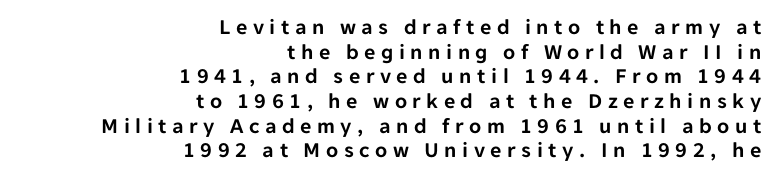
Posture: upright roman. Underline: absent. You could barely slide anything between these rows. Where is the straight margin? On the right. Glyph-to-glyph distance is far greater than everyday printed text.
